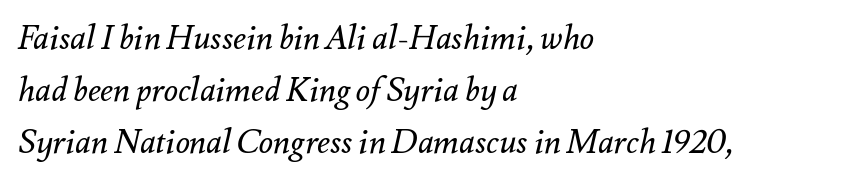
The text block is weighted toward the left margin, trailing off unevenly rightward. Looks like regular typesetting: each glyph gets only the width it needs. Students, observe: this is what conventionally led text looks like. Vertical stems look standard width or narrower in stroke. Italic: yes, the glyphs are oblique. The tracking reads as untouched default to a designer's eye.
